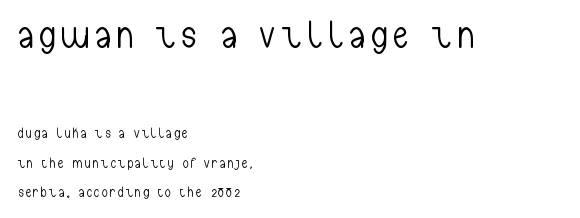
Q: Is the text bold? A: No.
Q: Is the text italic (slanted)? A: No, it is upright.
Q: Is the typeface a serif or a sans-serif typeface? A: Sans-serif.
Q: Is the text underlined? A: No.
Q: How is the paragraph aligned? A: Left-aligned.
Q: Is the spacing between lines tight, normal or loose? A: Loose.
Q: Which block of text is set in a larger size, the first (top) or the second (bottom)? A: The first (top) one.
Q: Width (condensed, normal, or wide)? A: Condensed.
Q: Stroke contrast? A: Low.
Q: x-height? A: Medium.
Q: Monospaced? A: No.
